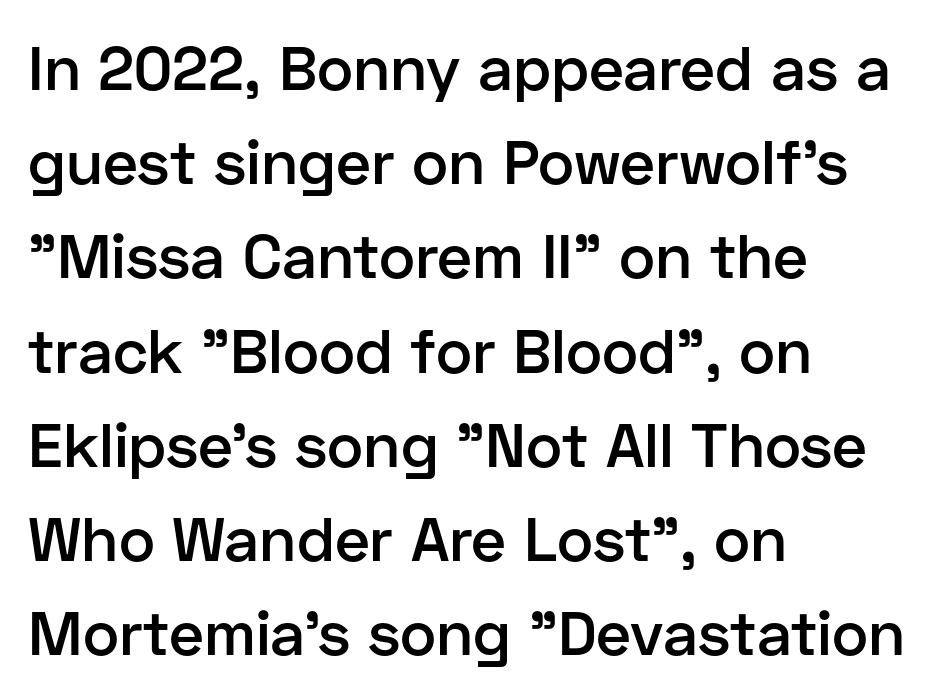
{"serif": "no", "italic": "no", "bold": "semi", "weight": "semibold", "width": "normal", "stroke_contrast": "low", "x_height": "medium", "monospaced": "no", "underline": "no", "align": "left", "line_spacing": "normal", "line_spacing_ratio": 1.52, "letter_spacing": "normal", "letter_spacing_em": 0.0, "glyph_px": 62}
